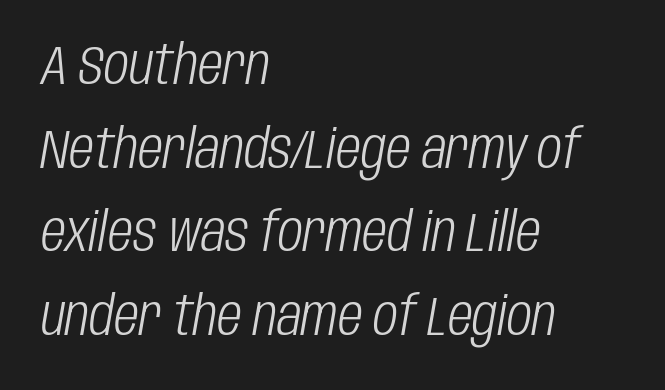
{"italic": "yes", "lean": "right", "slant_degrees": 10, "bold": "no", "weight": "light", "width": "condensed", "stroke_contrast": "low", "x_height": "large", "monospaced": "no", "underline": "no", "align": "left", "line_spacing": "normal", "line_spacing_ratio": 1.55, "letter_spacing": "normal", "letter_spacing_em": 0.0, "glyph_px": 54}
